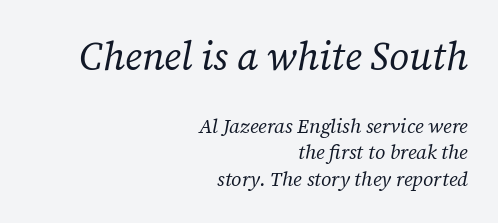
The strokes are not fattened; the text isn't bold. Character size in the leading block exceeds that of the trailing block. Quick note: italic. Nobody touched the tracking dial on this one. You could not count columns in this text — the font is proportionally spaced. Just letters on the line, the space beneath them empty.
